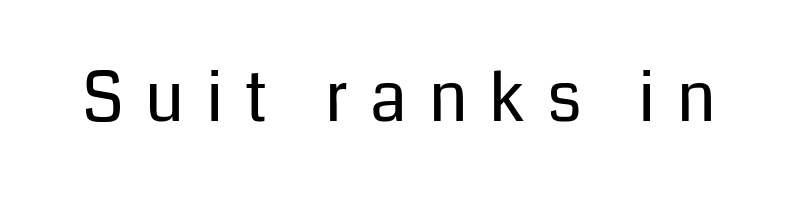
{"serif": "no", "italic": "no", "bold": "no", "weight": "regular", "width": "normal", "stroke_contrast": "low", "x_height": "medium", "monospaced": "no", "underline": "no", "letter_spacing": "wide", "letter_spacing_em": 0.32, "glyph_px": 68}
